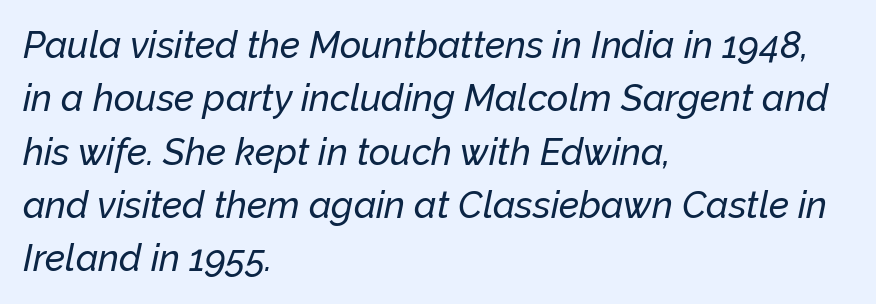
Q: Is the text italic (slanted)? A: Yes, it leans right by about 12 degrees.
Q: Is the text underlined? A: No.
Q: How is the paragraph aligned? A: Left-aligned.
Q: Is the spacing between letters normal or unusually wide? A: Normal.
Q: Is the spacing between lines tight, normal or loose? A: Normal.
Q: Width (condensed, normal, or wide)? A: Normal.
Q: Stroke contrast? A: Low.
Q: x-height? A: Medium.
Q: Monospaced? A: No.
